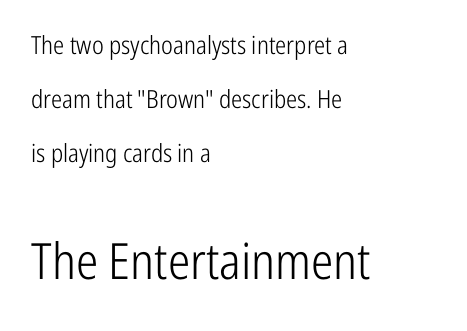
Here the designer chose a conventional face with non-uniform glyph widths. A light-to-regular cut is what we see here. The horizontal fit of the characters is conventional and even. Honestly, the rows look like they've been pulled way apart.
